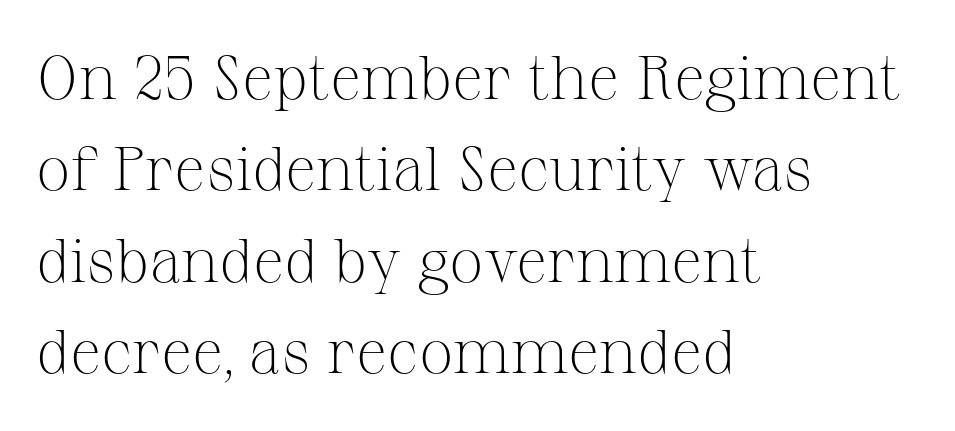
Nobody drew a line under any word here. A typesetter would call this proportional, since set widths differ per character. The block of text has a typical density, with ordinary space between rows. Letter spacing: default. Bold? No — there's no thickening of the strokes.
